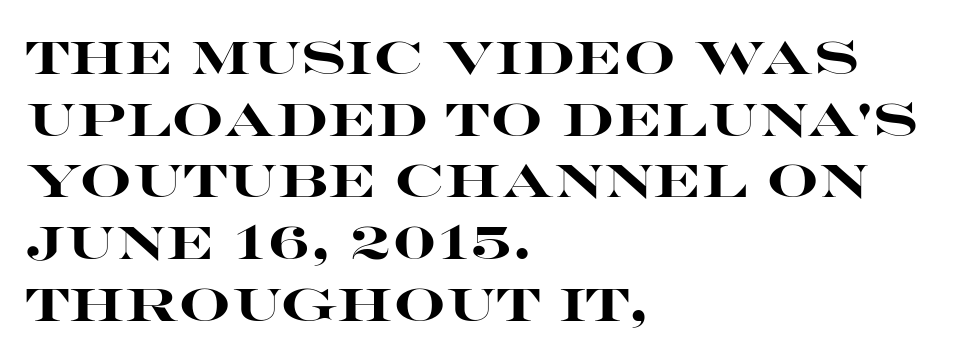
The image shows 46 px heavy, wide type, upright; set left-aligned, normal line spacing (1.34x), normal letter spacing, not underlined; high stroke contrast and a large x-height.
